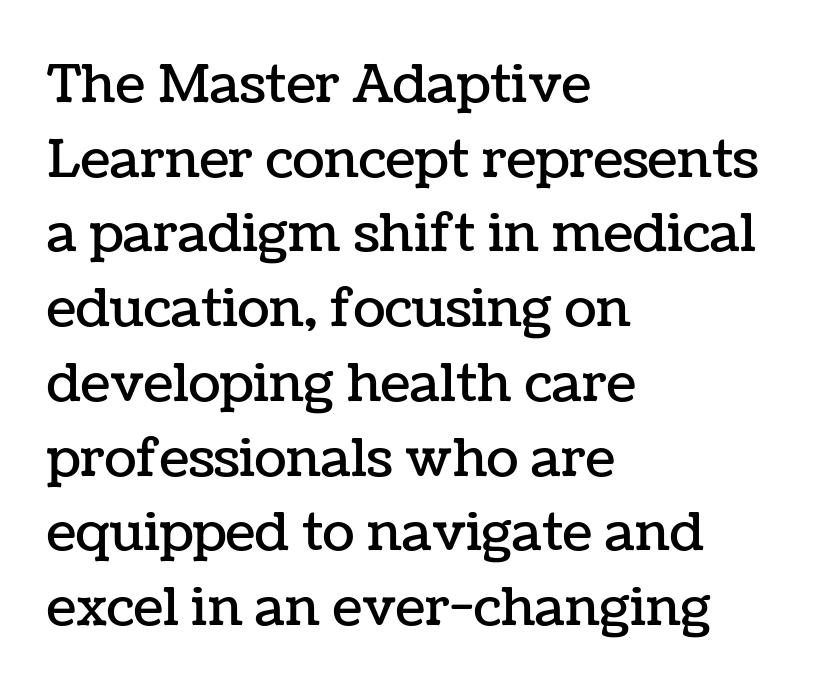
{"italic": "no", "width": "normal", "stroke_contrast": "low", "x_height": "medium", "monospaced": "no", "underline": "no", "align": "left", "line_spacing": "normal", "line_spacing_ratio": 1.41, "letter_spacing": "normal", "letter_spacing_em": 0.0, "glyph_px": 53}
